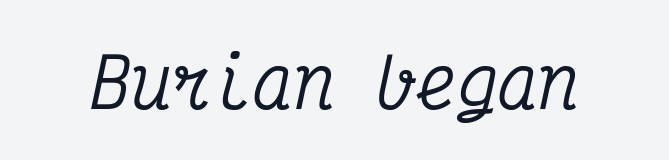
{"serif": "yes", "italic": "yes", "lean": "right", "slant_degrees": 12, "width": "condensed", "stroke_contrast": "medium", "x_height": "medium", "monospaced": "yes", "underline": "no", "letter_spacing": "normal", "letter_spacing_em": 0.0, "glyph_px": 68}
